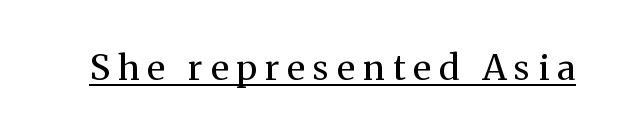
Q: Is the text bold? A: No.
Q: Is the text italic (slanted)? A: No, it is upright.
Q: Is the typeface a serif or a sans-serif typeface? A: Serif.
Q: Is the text underlined? A: Yes.
Q: Is the spacing between letters normal or unusually wide? A: Unusually wide.
Q: Width (condensed, normal, or wide)? A: Normal.
Q: Stroke contrast? A: Medium.
Q: x-height? A: Medium.
Q: Monospaced? A: No.
